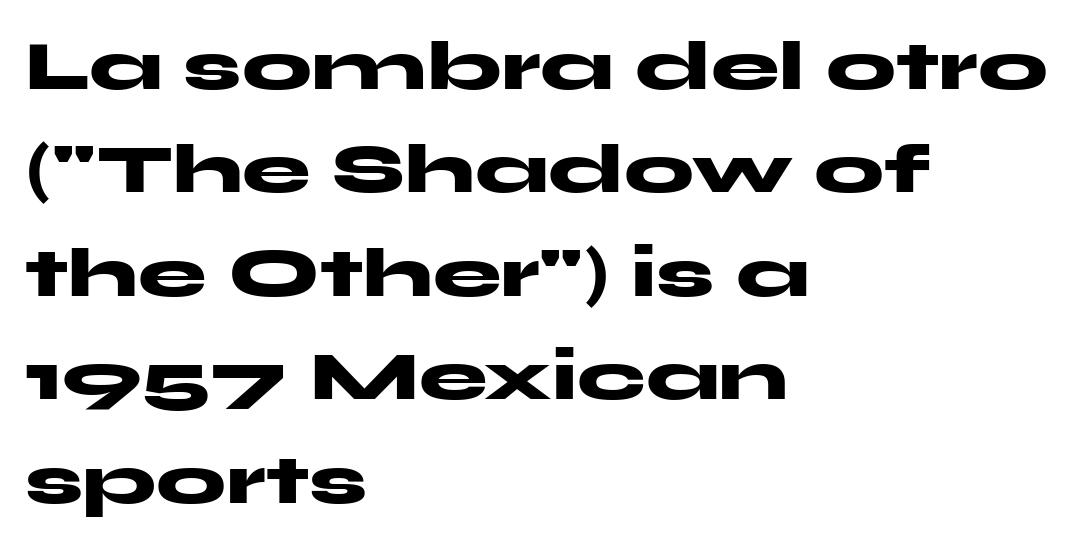
{"serif": "no", "italic": "no", "bold": "yes", "weight": "heavy", "width": "wide", "stroke_contrast": "medium", "x_height": "medium", "monospaced": "no", "underline": "no", "align": "left", "line_spacing": "normal", "line_spacing_ratio": 1.5, "letter_spacing": "normal", "letter_spacing_em": 0.0, "glyph_px": 69}
